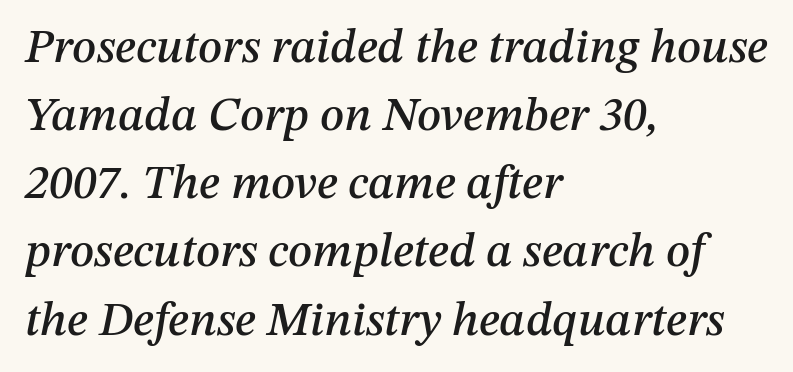
The image shows 48 px text type, italic (leaning right); set left-aligned, normal line spacing (1.42x), normal letter spacing, not underlined; medium stroke contrast and a medium x-height.
